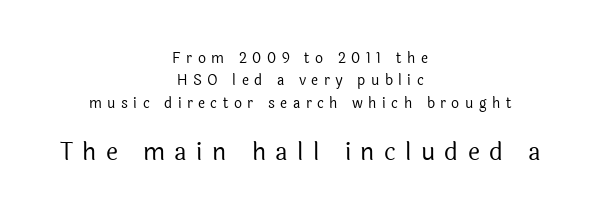
Q: Is the text bold? A: No.
Q: Is the text italic (slanted)? A: No, it is upright.
Q: Is the text underlined? A: No.
Q: How is the paragraph aligned? A: Centered.
Q: Is the spacing between letters normal or unusually wide? A: Unusually wide.
Q: Is the spacing between lines tight, normal or loose? A: Normal.
Q: Which block of text is set in a larger size, the first (top) or the second (bottom)? A: The second (bottom) one.
